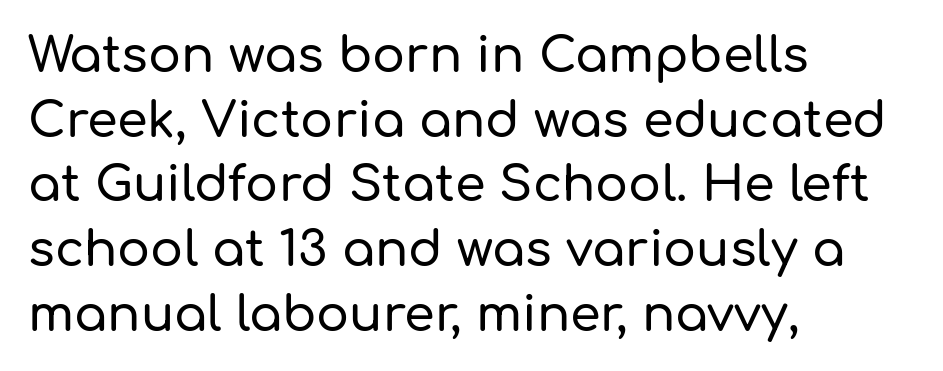
This sample uses an upright cut, with every glyph sitting square on the baseline. Vertical spacing — default. Observe the absence of serifs on each vertical stroke in this sample. The paragraph has a hard left edge and a soft right edge. A clean baseline with only descenders dipping below it. This rendering leaves character spacing at its baseline value.
